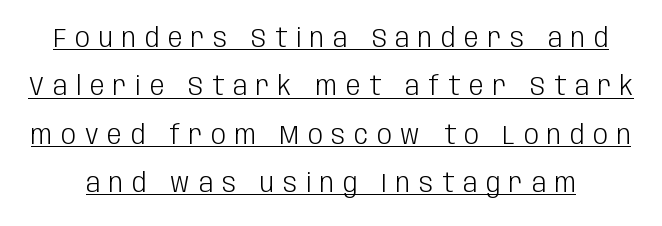
{"italic": "no", "bold": "no", "underline": "yes", "line_spacing_ratio": 1.86, "letter_spacing": "wide", "letter_spacing_em": 0.34, "glyph_px": 26}
